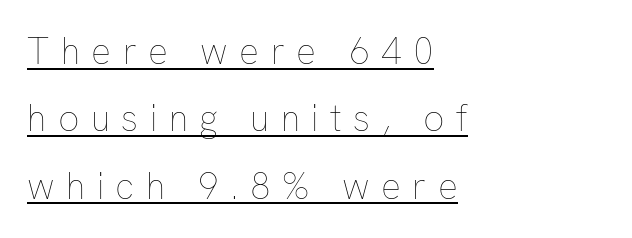
{"italic": "no", "bold": "no", "weight": "thin", "width": "normal", "stroke_contrast": "low", "x_height": "medium", "monospaced": "no", "underline": "yes", "align": "left", "line_spacing_ratio": 1.82, "letter_spacing": "wide", "letter_spacing_em": 0.31, "glyph_px": 37}
